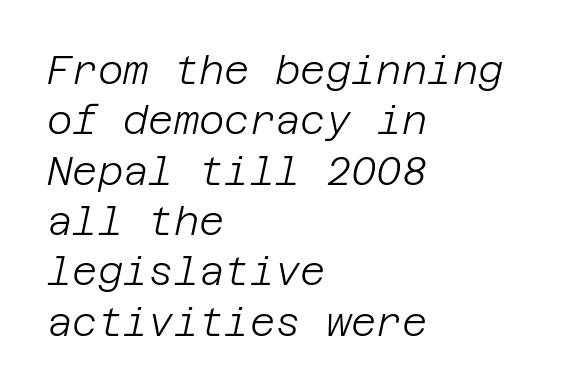
{"italic": "yes", "lean": "right", "slant_degrees": 12, "bold": "no", "weight": "light", "width": "normal", "stroke_contrast": "low", "x_height": "large", "underline": "no", "align": "left", "line_spacing": "normal", "line_spacing_ratio": 1.29, "letter_spacing": "normal", "letter_spacing_em": 0.0, "glyph_px": 39}
